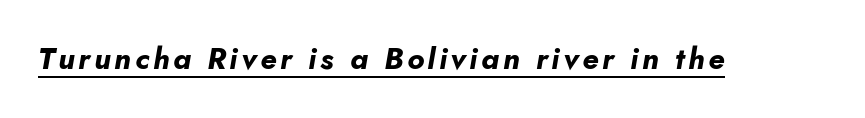
The image shows 30 px bold type, italic (leaning right); set underlined; low stroke contrast and a small x-height.
